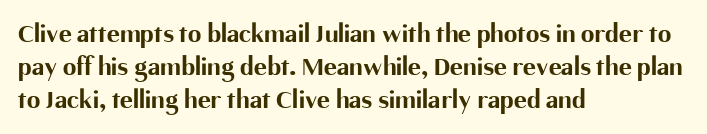
Words float on clear page, feet unadorned. Does the lettering tilt? It doesn't — this is upright. Visually the block forms a straight wall on the left and a jagged coastline on the right. These words are printed bold, with thick strokes throughout. Characters follow at the spacing the type designer built in.
